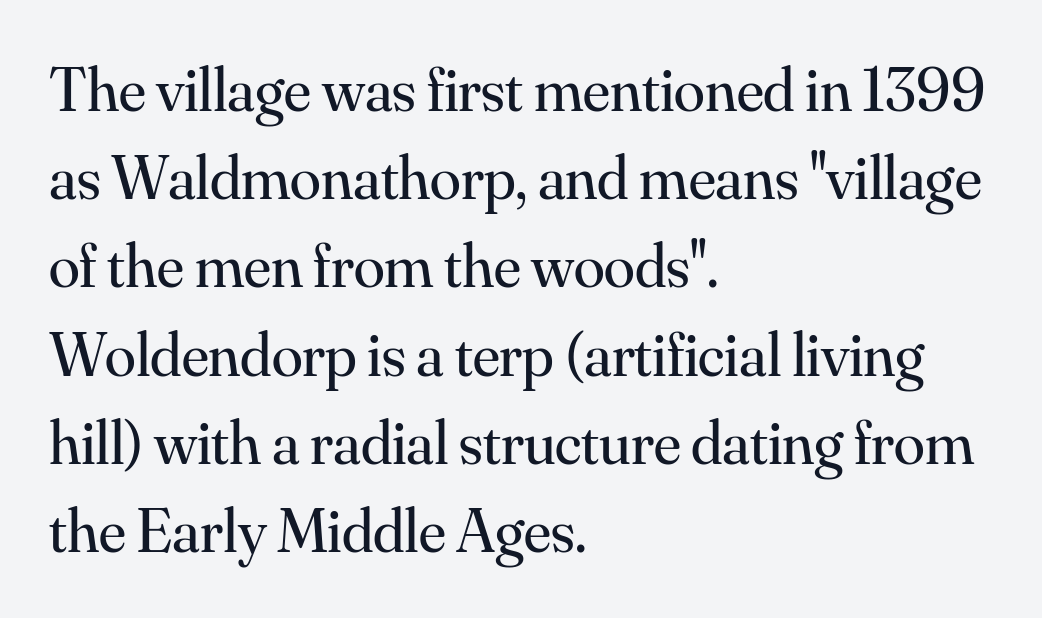
{"serif": "yes", "italic": "no", "bold": "no", "weight": "regular", "width": "normal", "stroke_contrast": "medium", "x_height": "small", "monospaced": "no", "underline": "no", "align": "left", "line_spacing": "normal", "line_spacing_ratio": 1.4, "letter_spacing": "normal", "letter_spacing_em": 0.0, "glyph_px": 63}
